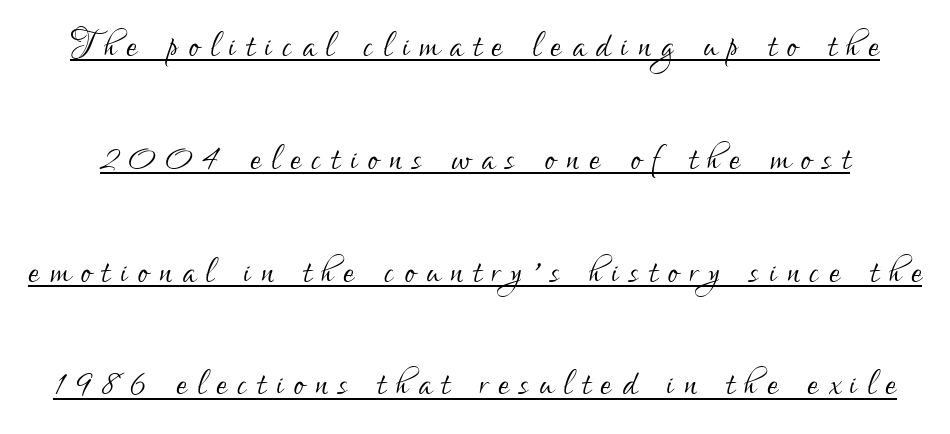
Q: Is the text bold? A: No.
Q: Is the text italic (slanted)? A: Yes.
Q: Is the typeface a serif or a sans-serif typeface? A: Sans-serif.
Q: Is the text underlined? A: Yes.
Q: Is the spacing between letters normal or unusually wide? A: Unusually wide.
Q: Is the spacing between lines tight, normal or loose? A: Loose.
Q: Width (condensed, normal, or wide)? A: Condensed.
Q: Stroke contrast? A: Low.
Q: x-height? A: Small.
Q: Monospaced? A: No.
